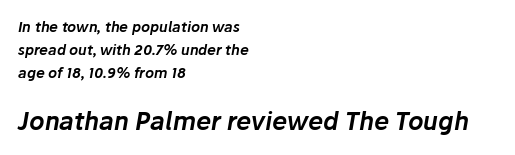
The image shows 24 px text type, italic (leaning right); set left-aligned, normal line spacing (1.65x), normal letter spacing, not underlined; the second (bottom) block is 1.71x larger.
